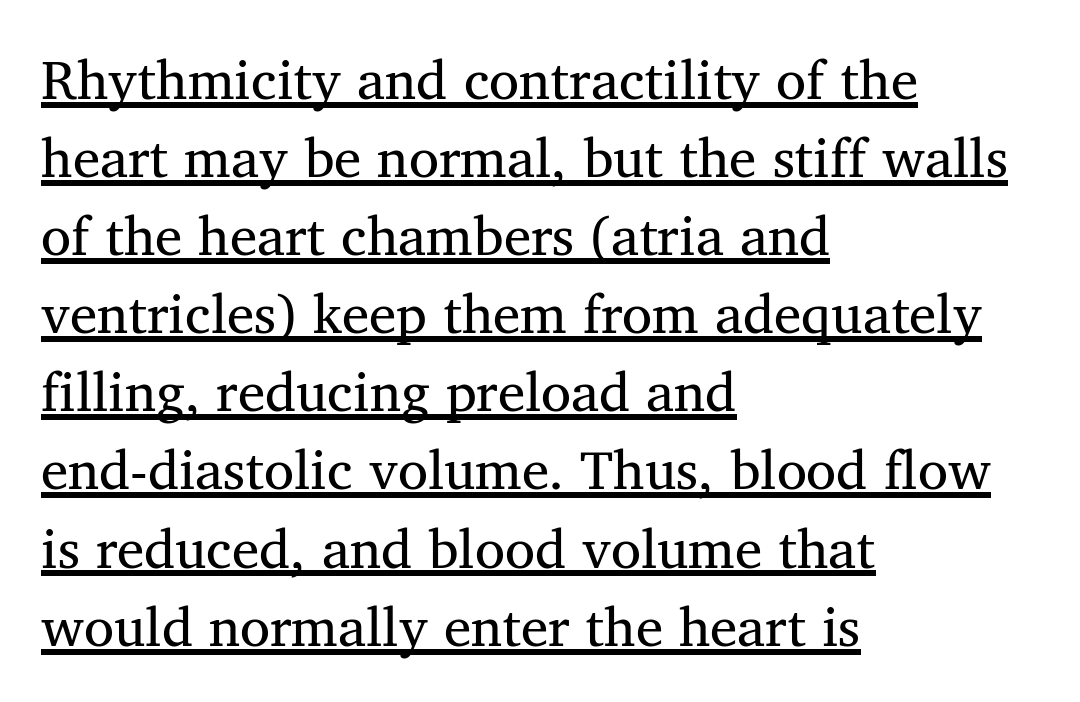
The image shows 55 px regular-weight serif type, upright; set left-aligned, normal line spacing (1.42x), normal letter spacing, underlined; medium stroke contrast and a medium x-height.
